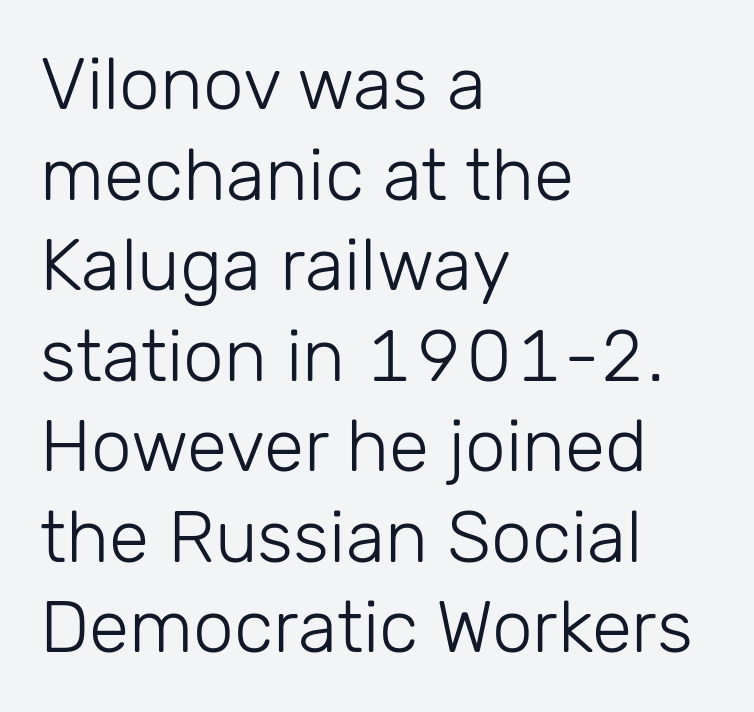
The image shows 73 px light sans-serif type, upright; set left-aligned, line spacing 1.24x, normal letter spacing, not underlined; low stroke contrast and a medium x-height.
